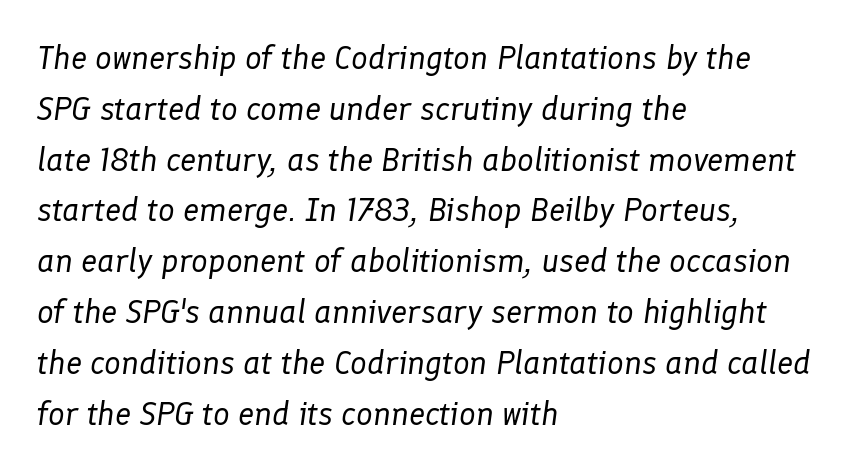
The image shows 33 px regular-weight type, italic (leaning right); set left-aligned, normal line spacing (1.54x), normal letter spacing, not underlined; low stroke contrast and a medium x-height.
